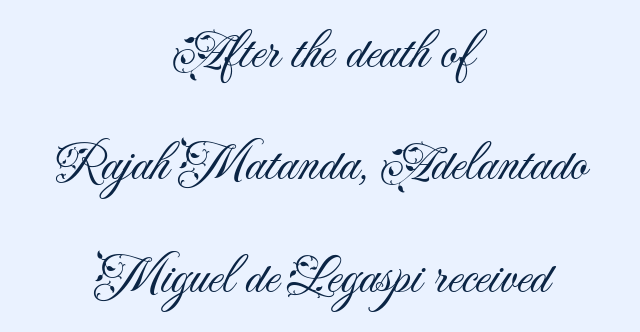
How would I describe the line gaps? Wide and relaxed. Leftover space on each line is divided equally before and after the words. Descenders hang freely into open space.
